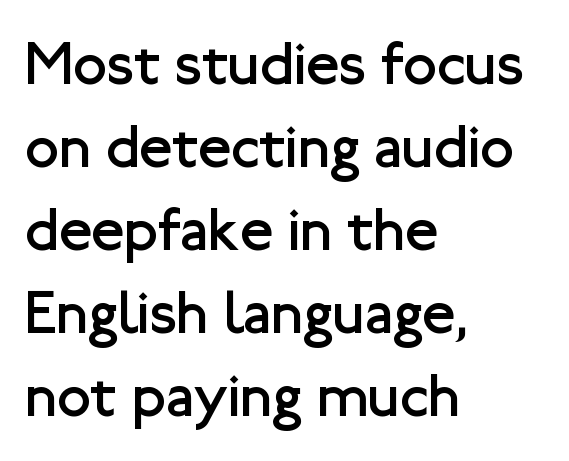
{"serif": "no", "italic": "no", "bold": "no", "weight": "regular", "width": "normal", "stroke_contrast": "low", "x_height": "medium", "monospaced": "no", "underline": "no", "align": "left", "line_spacing": "normal", "line_spacing_ratio": 1.36, "letter_spacing": "normal", "letter_spacing_em": 0.0, "glyph_px": 61}
